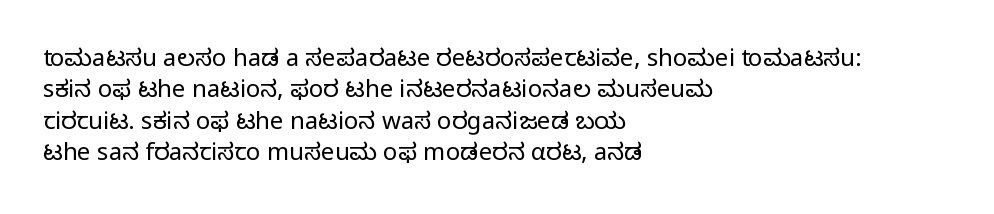
What stands out about the letter spacing? Nothing — it is the standard amount. Unmarked baselines from the first word to the last. The rendering anchors every line to the left-hand side. Regarding leading, the lines here are spaced in the standard way. Compared with a typical body face, this is equally light or lighter still. In terms of posture, this sample is upright.
